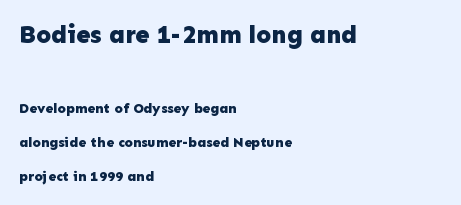
{"italic": "no", "bold": "yes", "underline": "no", "align": "left", "line_spacing": "loose", "line_spacing_ratio": 2.42, "letter_spacing": "normal", "letter_spacing_em": 0.0, "larger_block": "first", "size_ratio": 1.79, "glyph_px": 25}
